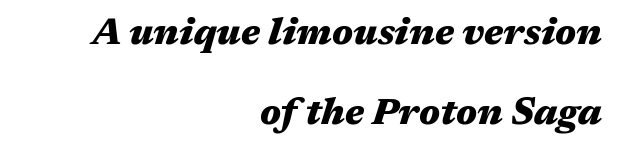
The image shows 37 px heavy, wide type, italic (leaning right); set right-aligned, loose line spacing (2.16x), normal letter spacing, not underlined; medium stroke contrast and a medium x-height.
